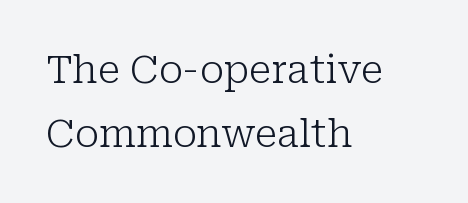
Each stroke keeps to a modest, everyday thickness or less. The type family on display is of the serif kind. The space directly below the letters is spotless. Think of a printed novel: that variable character pitch is what you see here.
